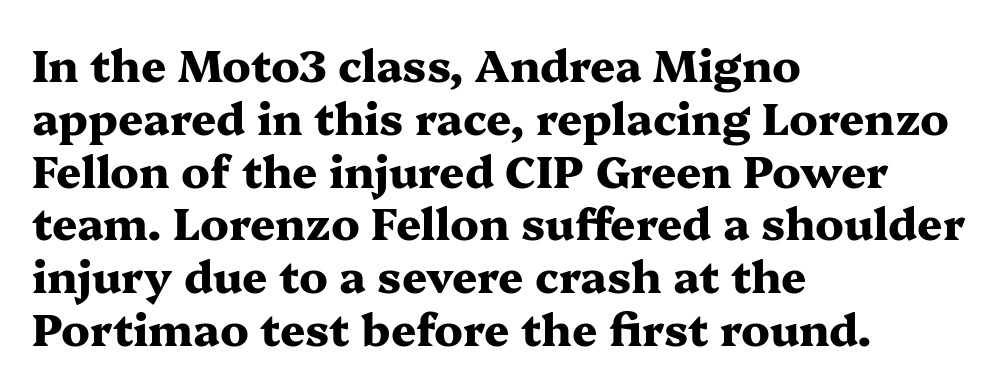
The image shows 44 px heavy, wide serif type, upright; set left-aligned, line spacing 1.2x, normal letter spacing, not underlined; medium stroke contrast and a medium x-height.
